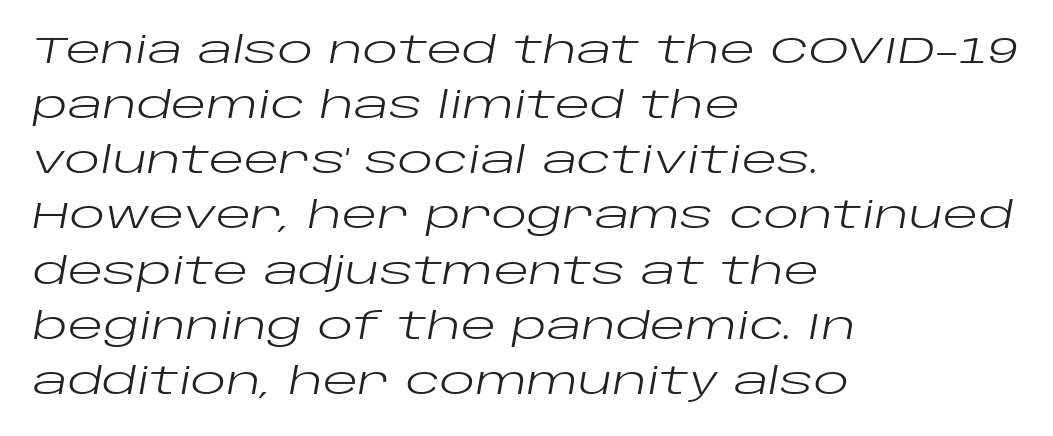
The image shows 37 px regular-weight, wide type, italic (leaning right); set left-aligned, normal line spacing (1.49x), normal letter spacing, not underlined; low stroke contrast and a large x-height.
